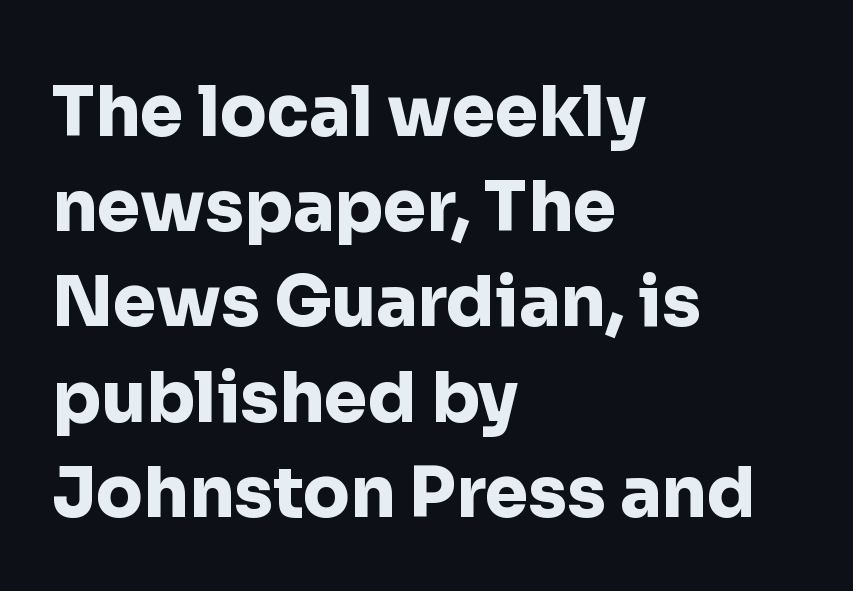
The string is rendered with underlining switched off. Proportional: the letters do not fall into vertical columns. The font's upright variant was chosen for this text. Typographic density is high because the face is bold. The type is set solid horizontally, with unmodified tracking. One glance says typical: line gaps are just what's usual.
